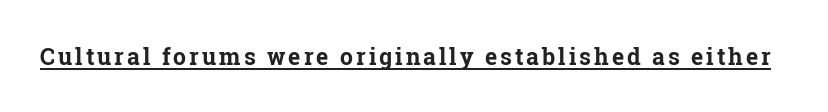
The image shows 23 px bold type, upright; set underlined.
